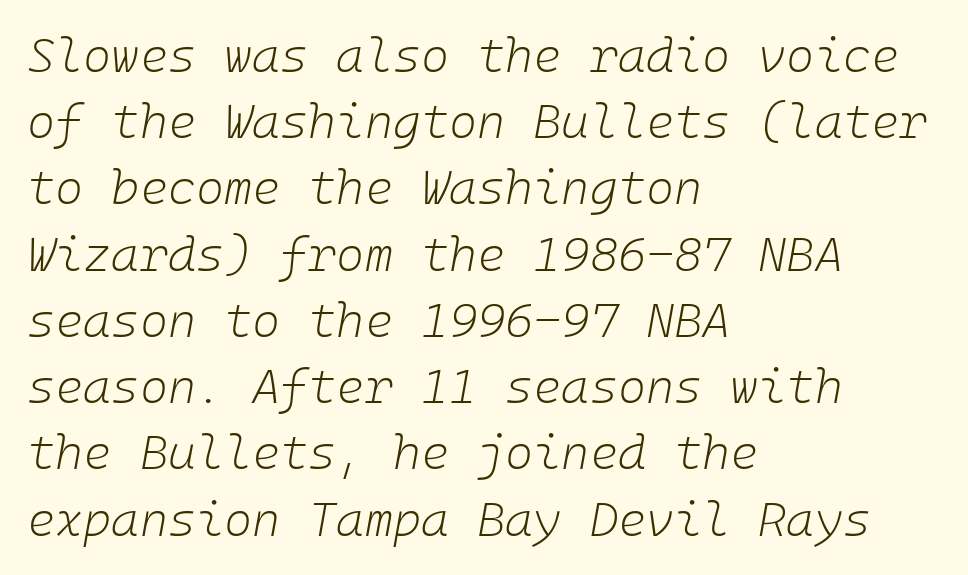
{"italic": "yes", "lean": "right", "slant_degrees": 10, "bold": "no", "weight": "light", "width": "normal", "stroke_contrast": "low", "x_height": "medium", "underline": "no", "align": "left", "line_spacing": "normal", "line_spacing_ratio": 1.38, "letter_spacing": "normal", "letter_spacing_em": 0.0, "glyph_px": 48}
